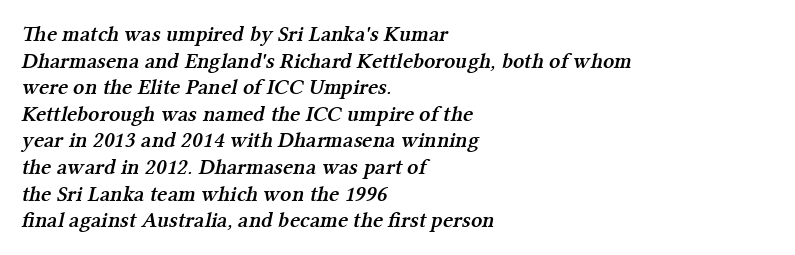
{"bold": "semi", "underline": "no", "align": "left", "line_spacing_ratio": 1.21, "letter_spacing": "normal", "letter_spacing_em": 0.0, "glyph_px": 22}
